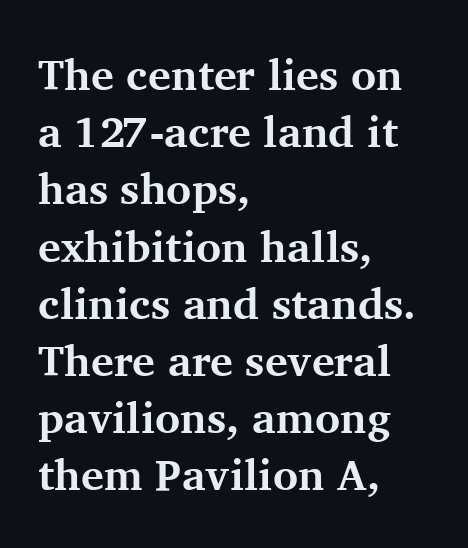
Q: Is the text bold? A: Yes.
Q: Is the text italic (slanted)? A: No, it is upright.
Q: Is the typeface a serif or a sans-serif typeface? A: Serif.
Q: Is the text underlined? A: No.
Q: How is the paragraph aligned? A: Left-aligned.
Q: Is the spacing between letters normal or unusually wide? A: Normal.
Q: Is the spacing between lines tight, normal or loose? A: Normal.
Q: Width (condensed, normal, or wide)? A: Normal.
Q: Stroke contrast? A: Medium.
Q: x-height? A: Medium.
Q: Monospaced? A: No.
